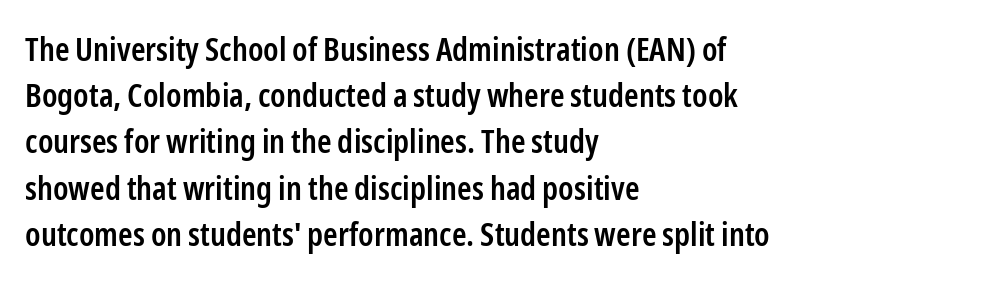
{"serif": "no", "italic": "no", "bold": "semi", "weight": "semibold", "width": "condensed", "stroke_contrast": "low", "x_height": "medium", "monospaced": "no", "underline": "no", "align": "left", "line_spacing": "normal", "line_spacing_ratio": 1.4, "letter_spacing": "normal", "letter_spacing_em": 0.0, "glyph_px": 33}
